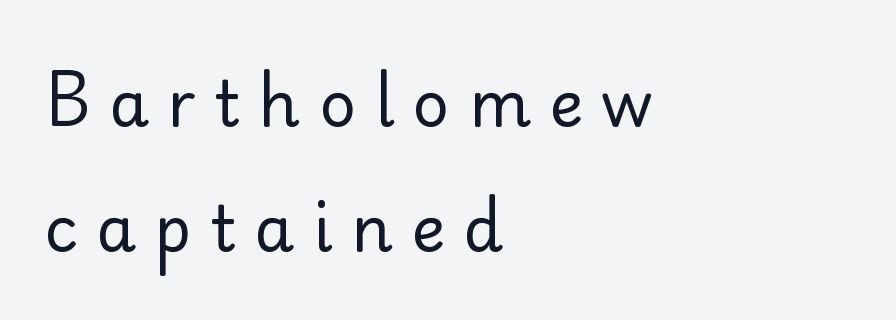
{"serif": "yes", "italic": "no", "bold": "no", "weight": "regular", "width": "normal", "stroke_contrast": "low", "x_height": "small", "monospaced": "no", "underline": "no", "align": "left", "line_spacing": "loose", "line_spacing_ratio": 1.96, "letter_spacing": "wide", "letter_spacing_em": 0.29, "glyph_px": 64}
